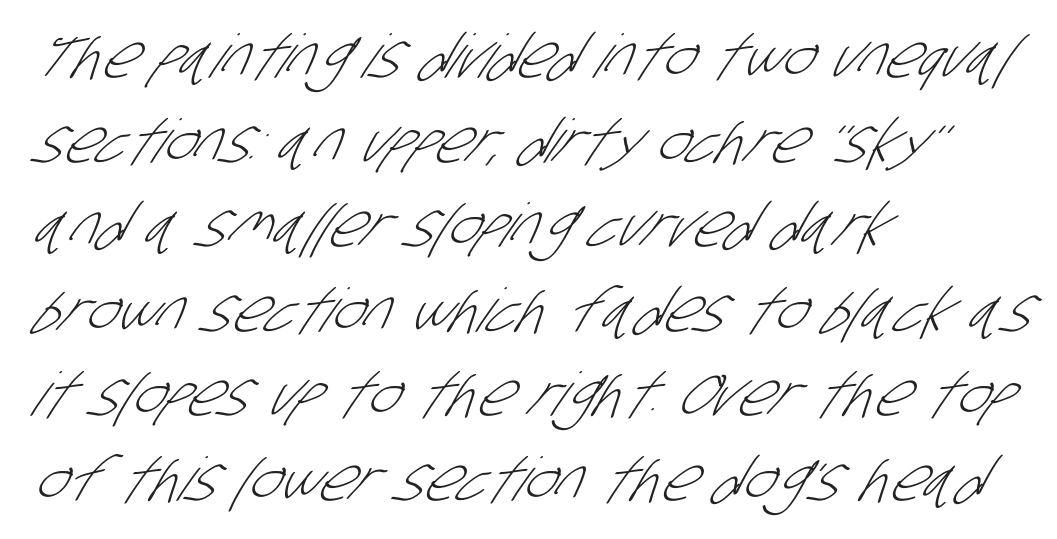
Nope, no serifs anywhere on these letters. Teacher's note: observe the even left margin — that is flush-left alignment. Vertical spacing — default. A light-to-regular cut is what we see here.
